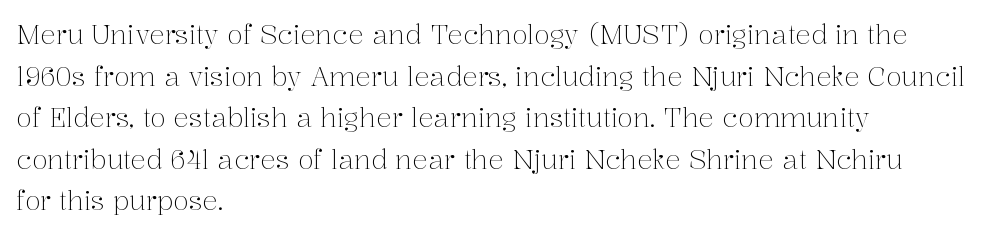
Rule under the text: the space is simply empty. One-word summary of the alignment: left. Stroke thickness stays within the range of a standard reading face or lighter. Rows of type keep a routine distance in the vertical direction. Ascenders rise straight up at ninety degrees. The tracking reads as untouched default to a designer's eye.
